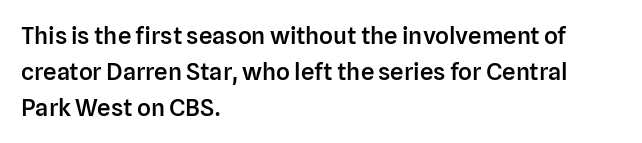
The image shows 24 px text type, upright; set left-aligned, normal line spacing (1.5x), normal letter spacing, not underlined.
